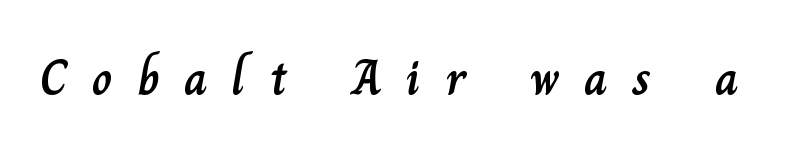
Q: Is the text italic (slanted)? A: Yes.
Q: Is the text underlined? A: No.
Q: Is the spacing between letters normal or unusually wide? A: Unusually wide.
Q: Width (condensed, normal, or wide)? A: Normal.
Q: Stroke contrast? A: Low.
Q: x-height? A: Small.
Q: Monospaced? A: No.
